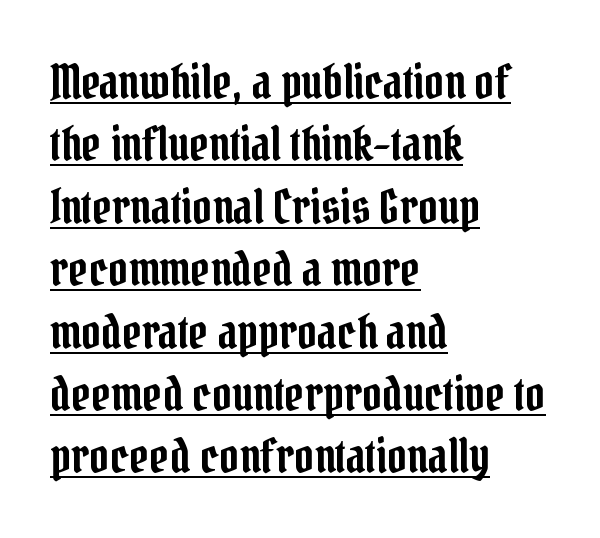
The image shows 48 px condensed serif type, upright; set left-aligned, normal line spacing (1.3x), normal letter spacing, underlined; low stroke contrast and a medium x-height.
